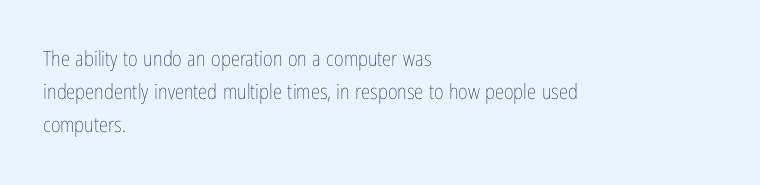
{"italic": "no", "bold": "no", "underline": "no", "align": "left", "line_spacing": "normal", "line_spacing_ratio": 1.57, "letter_spacing": "normal", "letter_spacing_em": 0.0, "glyph_px": 21}
